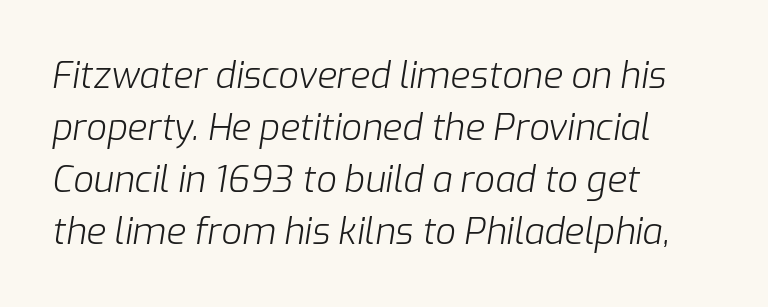
Q: Is the text bold? A: No.
Q: Is the text italic (slanted)? A: Yes, it leans right by about 9 degrees.
Q: Is the text underlined? A: No.
Q: How is the paragraph aligned? A: Left-aligned.
Q: Is the spacing between letters normal or unusually wide? A: Normal.
Q: Is the spacing between lines tight, normal or loose? A: Normal.
Q: Width (condensed, normal, or wide)? A: Normal.
Q: Stroke contrast? A: Low.
Q: x-height? A: Medium.
Q: Monospaced? A: No.
